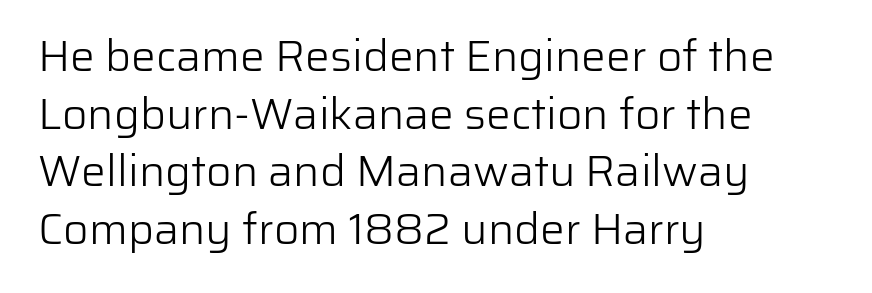
The image shows 44 px light sans-serif type, upright; set left-aligned, normal line spacing (1.31x), normal letter spacing, not underlined; low stroke contrast and a medium x-height.
